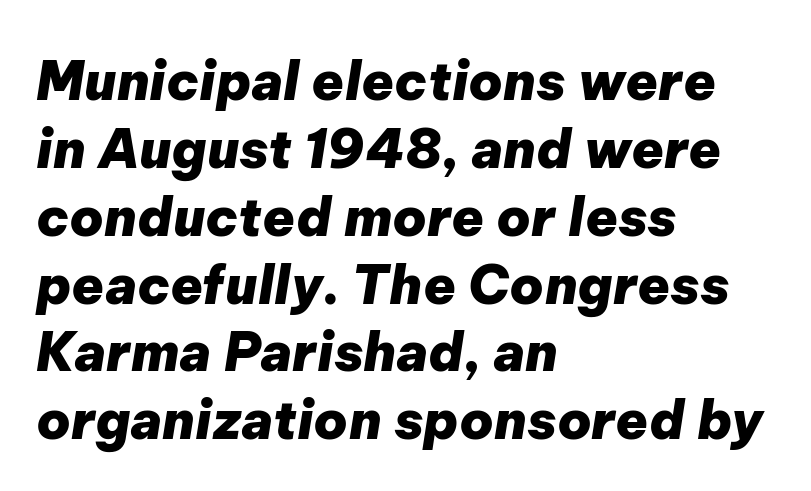
Q: Is the text bold? A: Yes.
Q: Is the text italic (slanted)? A: Yes, it leans right by about 9 degrees.
Q: Is the text underlined? A: No.
Q: How is the paragraph aligned? A: Left-aligned.
Q: Is the spacing between letters normal or unusually wide? A: Normal.
Q: Is the spacing between lines tight, normal or loose? A: Normal.
Q: Width (condensed, normal, or wide)? A: Normal.
Q: Stroke contrast? A: Low.
Q: x-height? A: Medium.
Q: Monospaced? A: No.
